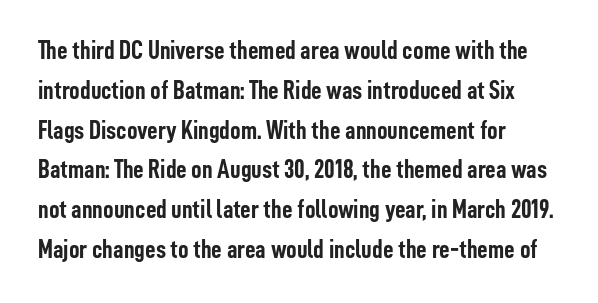
Plenty of ink on the page — the face is bold. Vertical spacing — default. Descenders hang freely into open space. All the whitespace from short lines collects on the right. This rendering leaves character spacing at its baseline value. Do the letters lean? They stand straight.
